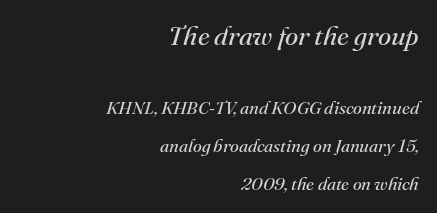
The image shows 27 px text type, italic (leaning right); set right-aligned, loose line spacing (2.1x), normal letter spacing, not underlined; the first (top) block is 1.5x larger.
